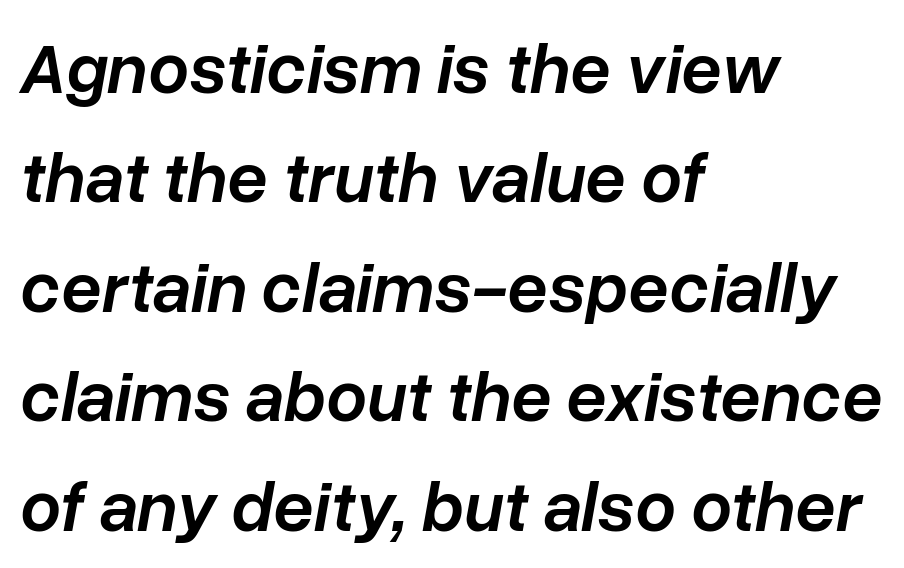
{"italic": "yes", "lean": "right", "slant_degrees": 10, "bold": "semi", "weight": "semibold", "width": "normal", "stroke_contrast": "low", "x_height": "medium", "monospaced": "no", "underline": "no", "align": "left", "line_spacing": "normal", "line_spacing_ratio": 1.52, "letter_spacing": "normal", "letter_spacing_em": 0.0, "glyph_px": 72}
